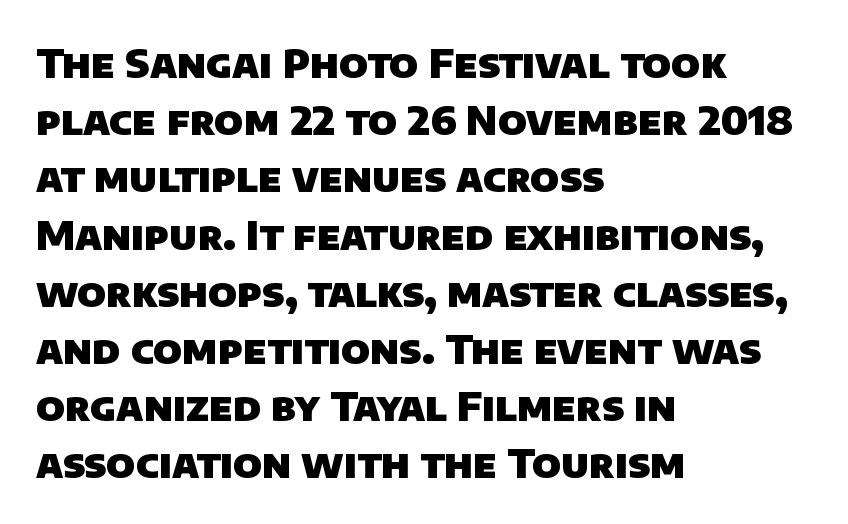
{"serif": "no", "bold": "yes", "weight": "heavy", "width": "normal", "stroke_contrast": "low", "x_height": "large", "monospaced": "no", "underline": "no", "align": "left", "line_spacing": "normal", "line_spacing_ratio": 1.43, "letter_spacing": "normal", "letter_spacing_em": 0.0, "glyph_px": 40}
